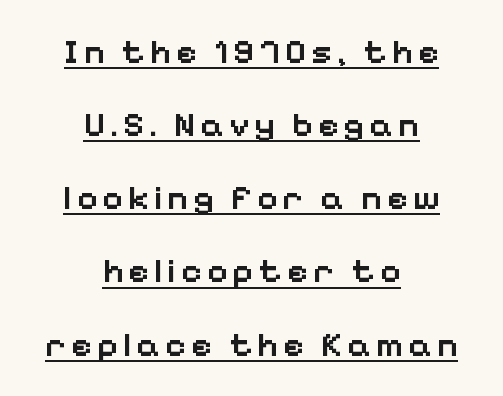
The image shows 35 px semibold sans-serif type, upright; set centered, loose line spacing (2.09x), underlined; low stroke contrast and a medium x-height.
